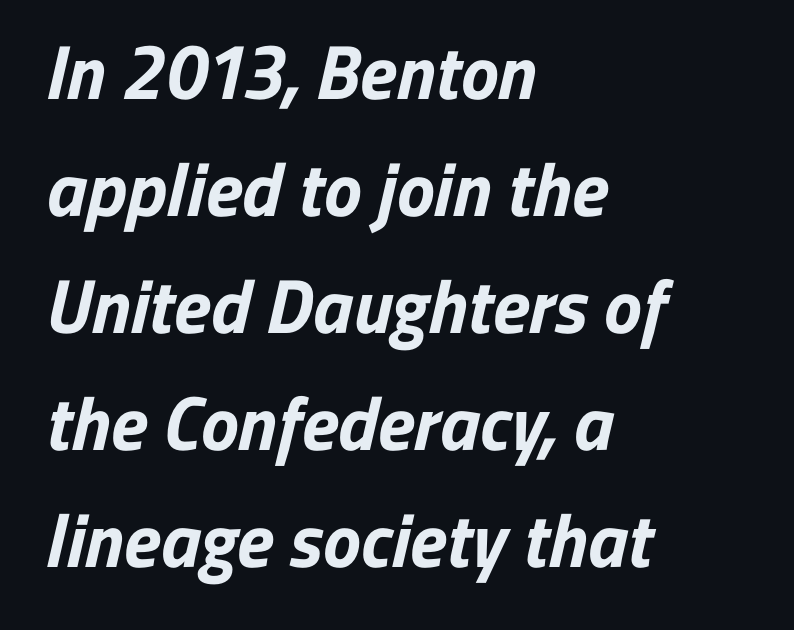
A typesetter would call this leading conventional body-copy spacing. Typeset ragged right — the left edge is the straight one. Short note: letters normally spaced. Note the varied advance widths — an 'i' is clearly narrower than an 'm'.
